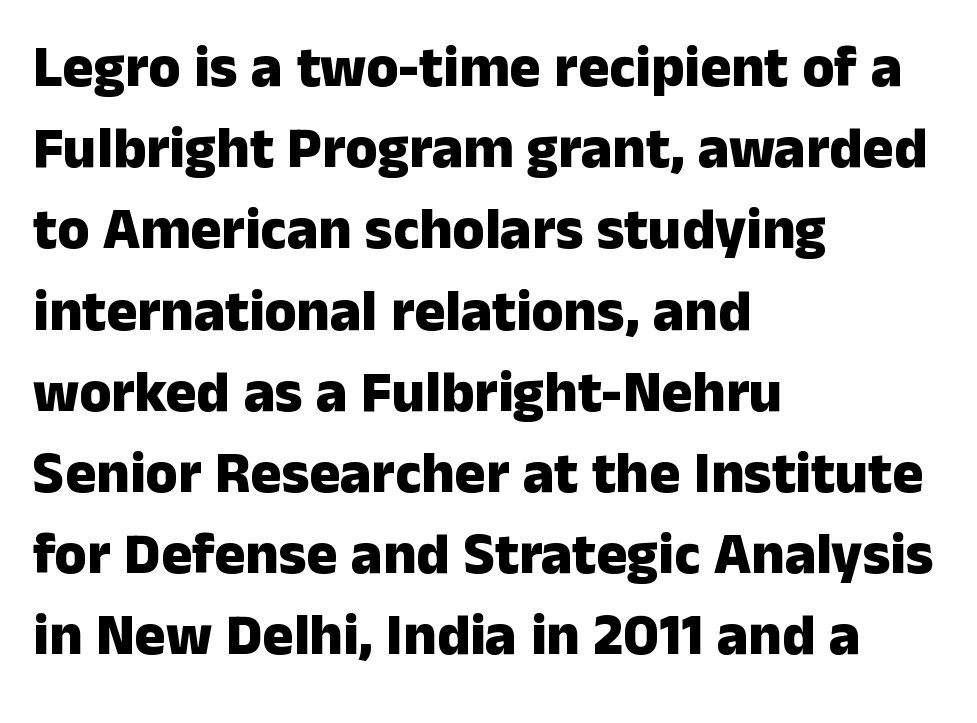
Standard letterfit; no display-style spreading of the glyphs. The gap between lines stays unmarked. Emphasis by weight is at full strength: bold. The paragraph shown leans on its left margin.
